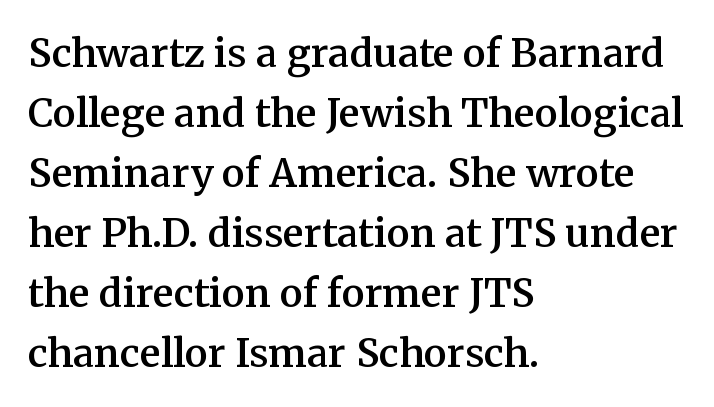
{"serif": "yes", "italic": "no", "bold": "semi", "weight": "semibold", "width": "normal", "stroke_contrast": "medium", "x_height": "medium", "monospaced": "no", "underline": "no", "align": "left", "line_spacing": "normal", "line_spacing_ratio": 1.54, "letter_spacing": "normal", "letter_spacing_em": 0.0, "glyph_px": 39}
